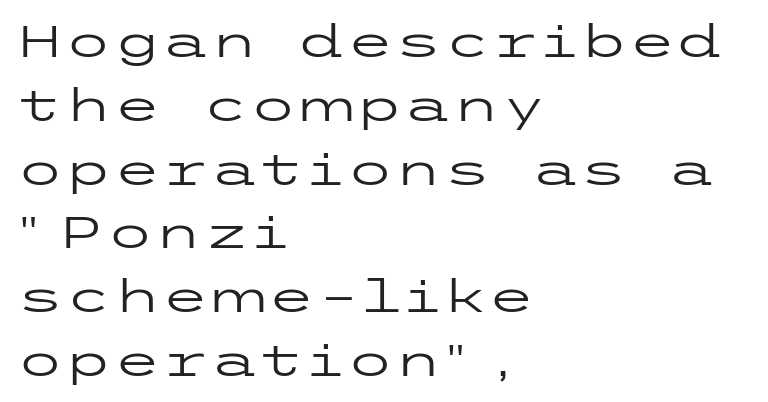
No feet cap the strokes, marking this as sans-serif type. The typography opts for an upright posture over an oblique one. Each word holds together tightly as a unit, with standard inter-letter gaps. Successive baselines arrive at the customary interval. Is this a heavy cut? Hardly; it is regular or lighter.
